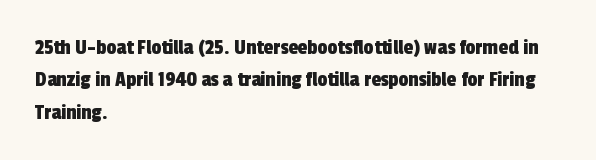
Q: Is the text underlined? A: No.
Q: How is the paragraph aligned? A: Left-aligned.
Q: Is the spacing between letters normal or unusually wide? A: Normal.
Q: Is the spacing between lines tight, normal or loose? A: Normal.
